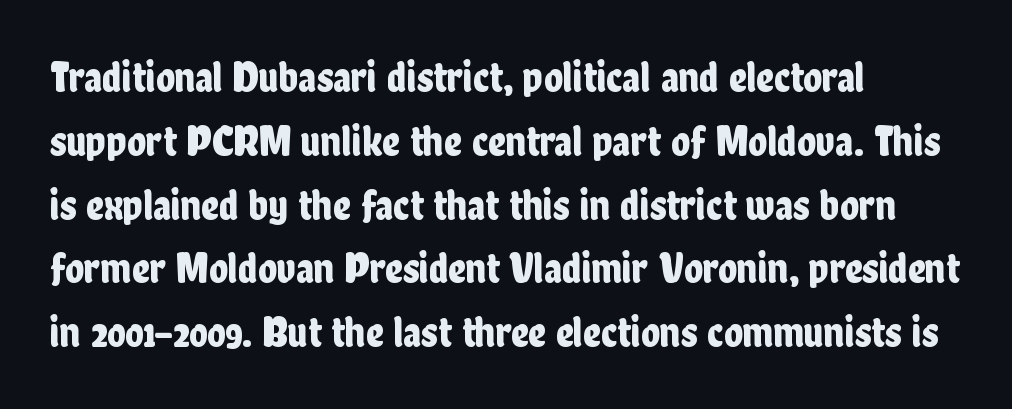
{"serif": "no", "italic": "no", "width": "condensed", "stroke_contrast": "low", "x_height": "medium", "monospaced": "no", "underline": "no", "align": "left", "line_spacing": "normal", "line_spacing_ratio": 1.45, "letter_spacing": "normal", "letter_spacing_em": 0.0, "glyph_px": 44}
